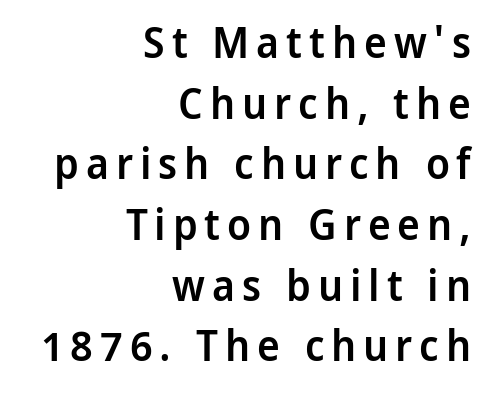
{"serif": "no", "italic": "no", "bold": "semi", "weight": "semibold", "width": "normal", "stroke_contrast": "low", "x_height": "medium", "monospaced": "no", "underline": "no", "align": "right", "line_spacing": "normal", "line_spacing_ratio": 1.41, "glyph_px": 43}
